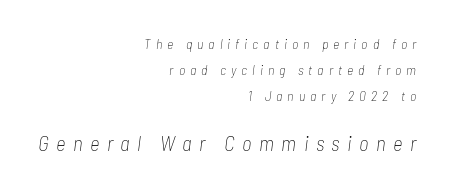
Decoration check: the copy has no underline. Every row of glyphs terminates at an identical x-position on the right. Bigger letters appear in the bottom chunk; the top chunk is reduced. The type is letterspaced generously, with wide tracking.
